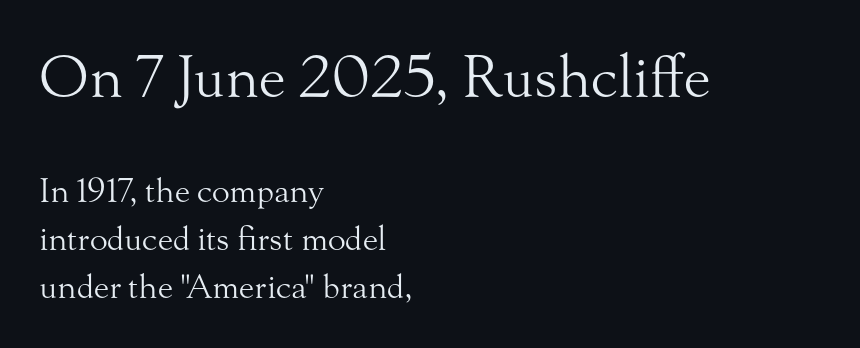
{"serif": "yes", "italic": "no", "bold": "no", "weight": "light", "width": "normal", "stroke_contrast": "medium", "x_height": "small", "monospaced": "no", "underline": "no", "align": "left", "line_spacing": "normal", "line_spacing_ratio": 1.45, "letter_spacing": "normal", "letter_spacing_em": 0.0, "larger_block": "first", "size_ratio": 1.76, "glyph_px": 58}
